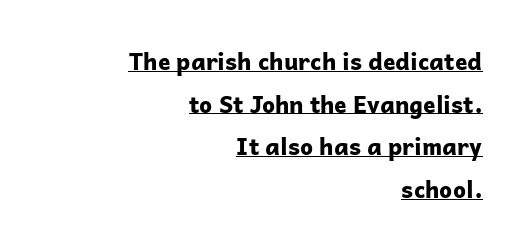
Spacing between characters is what you'd get straight out of the box. Every word sits above its own underline. Italic: no, the glyphs are upright roman. What weight is shown? A full bold with thick strokes.
